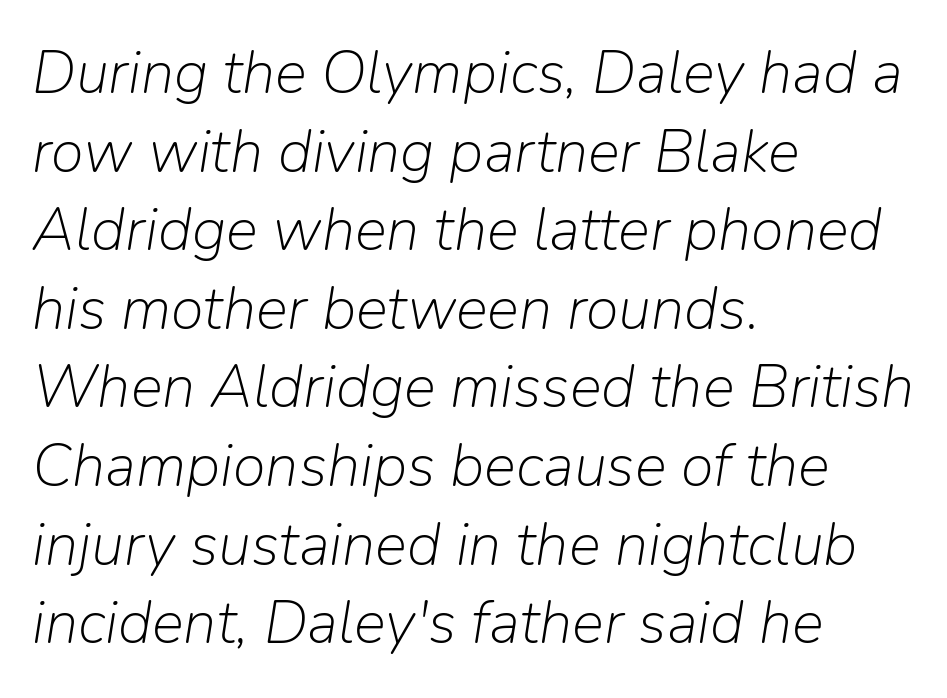
Spacing between characters is what you'd get straight out of the box. The letters advance in unequal steps, a hallmark of proportional type. Compared with typical paragraphs, the rows here are spaced about the same. Type without underlining.
